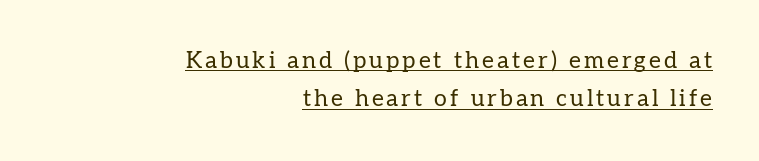
Is the stroke heavy? The answer is a plain regular-or-lighter. This sample keeps an unexceptional amount of space between lines. Somebody hit Ctrl+U on this one — the words are underlined. Do the letters lean? They stand straight. Line endings align vertically; line beginnings do not.
